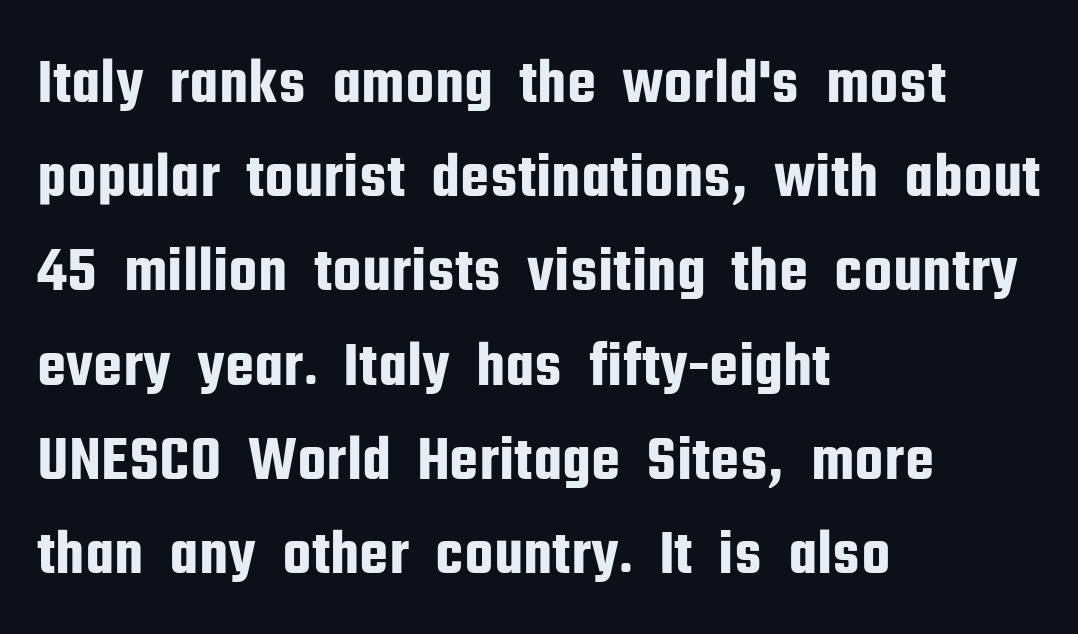
The image shows 65 px condensed sans-serif type, upright; set left-aligned, normal line spacing (1.45x), normal letter spacing, not underlined; low stroke contrast and a medium x-height.
